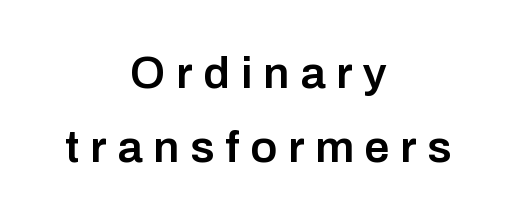
Q: Is the text bold? A: Semi-bold.
Q: Is the text italic (slanted)? A: No, it is upright.
Q: Is the typeface a serif or a sans-serif typeface? A: Sans-serif.
Q: Is the text underlined? A: No.
Q: How is the paragraph aligned? A: Centered.
Q: Is the spacing between letters normal or unusually wide? A: Unusually wide.
Q: Is the spacing between lines tight, normal or loose? A: Normal.
Q: Width (condensed, normal, or wide)? A: Normal.
Q: Stroke contrast? A: Low.
Q: x-height? A: Medium.
Q: Monospaced? A: No.
